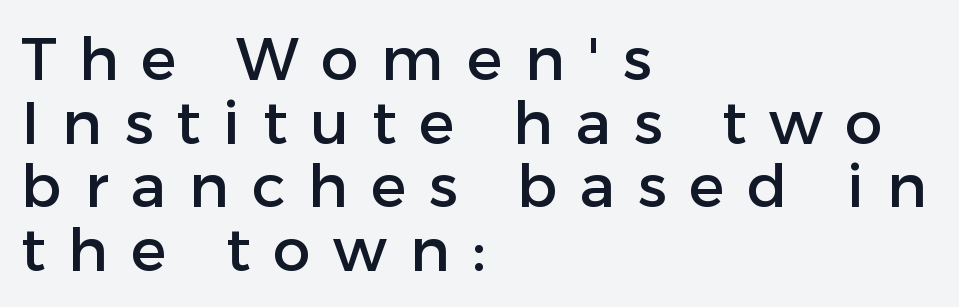
{"serif": "no", "italic": "no", "width": "normal", "stroke_contrast": "low", "x_height": "medium", "monospaced": "no", "underline": "no", "align": "left", "line_spacing": "tight", "line_spacing_ratio": 1.06, "letter_spacing": "wide", "letter_spacing_em": 0.38, "glyph_px": 60}
